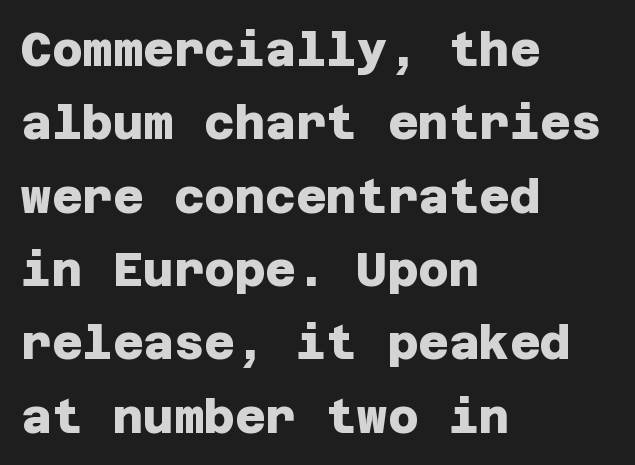
Q: Is the text bold? A: Yes.
Q: Is the typeface a serif or a sans-serif typeface? A: Sans-serif.
Q: Is the text underlined? A: No.
Q: How is the paragraph aligned? A: Left-aligned.
Q: Is the spacing between letters normal or unusually wide? A: Normal.
Q: Is the spacing between lines tight, normal or loose? A: Normal.
Q: Width (condensed, normal, or wide)? A: Normal.
Q: Stroke contrast? A: Low.
Q: x-height? A: Large.
